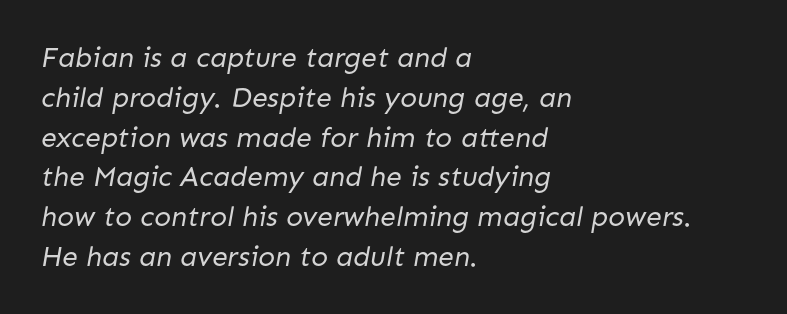
The image shows 28 px regular-weight sans-serif type; set left-aligned, normal line spacing (1.42x), normal letter spacing, not underlined; low stroke contrast and a medium x-height.
